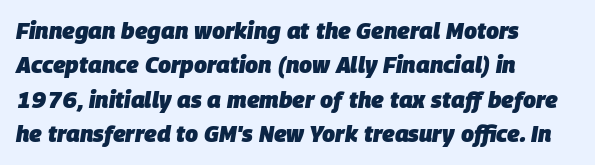
{"italic": "yes", "lean": "right", "slant_degrees": 9, "bold": "yes", "underline": "no", "align": "left", "line_spacing": "normal", "line_spacing_ratio": 1.5, "letter_spacing": "normal", "letter_spacing_em": 0.0, "glyph_px": 23}
